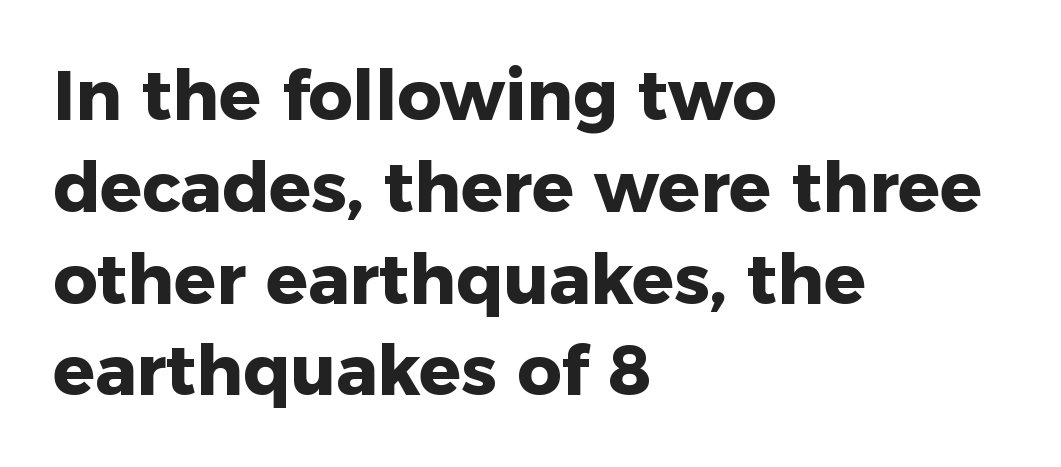
Is the letter spacing exaggerated? No — it looks like the ordinary default. Notice how the passage keeps a crisp vertical edge on the left only. The rendering uses natural spacing where letterforms have individual widths. Each row of text sits above clean, open space.
